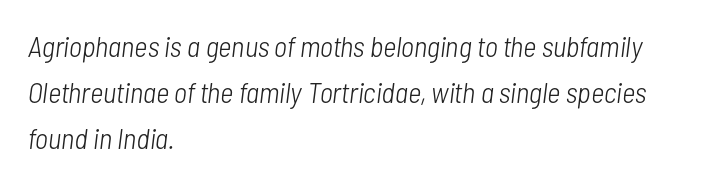
The foot of each line stays bare and open. Nothing unusual about the tracking: characters are spaced as the font intends. A typesetter would call this proportional, since set widths differ per character. The lettering tilts uniformly, giving the passage an italic look. Vertical spacing — default. One-word summary of the alignment: left.
